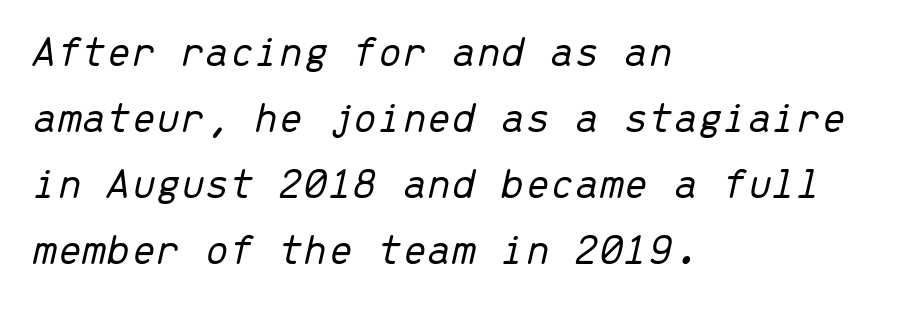
{"italic": "yes", "lean": "right", "slant_degrees": 13, "bold": "no", "weight": "light", "width": "normal", "stroke_contrast": "low", "x_height": "medium", "monospaced": "yes", "underline": "no", "align": "left", "line_spacing": "normal", "line_spacing_ratio": 1.5, "letter_spacing": "normal", "letter_spacing_em": 0.0, "glyph_px": 44}
